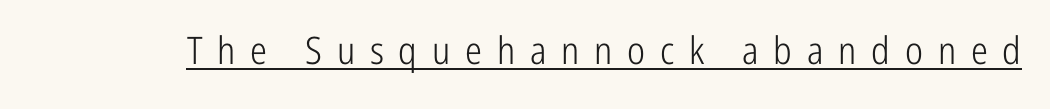
The image shows 38 px light, condensed sans-serif type, upright; set unusually wide letter spacing (+0.39 em), underlined; low stroke contrast and a medium x-height.
